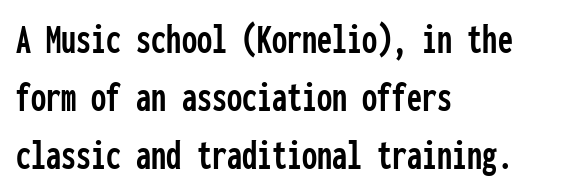
{"serif": "no", "italic": "no", "width": "condensed", "stroke_contrast": "low", "x_height": "medium", "monospaced": "yes", "underline": "no", "align": "left", "line_spacing": "normal", "line_spacing_ratio": 1.35, "letter_spacing": "normal", "letter_spacing_em": 0.0, "glyph_px": 43}
